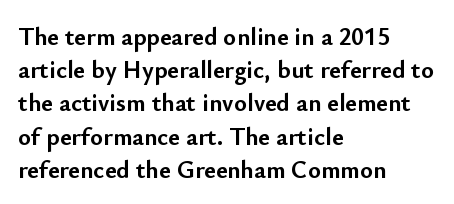
Q: Is the text bold? A: Yes.
Q: Is the text italic (slanted)? A: No, it is upright.
Q: Is the text underlined? A: No.
Q: How is the paragraph aligned? A: Left-aligned.
Q: Is the spacing between letters normal or unusually wide? A: Normal.
Q: Is the spacing between lines tight, normal or loose? A: Normal.
